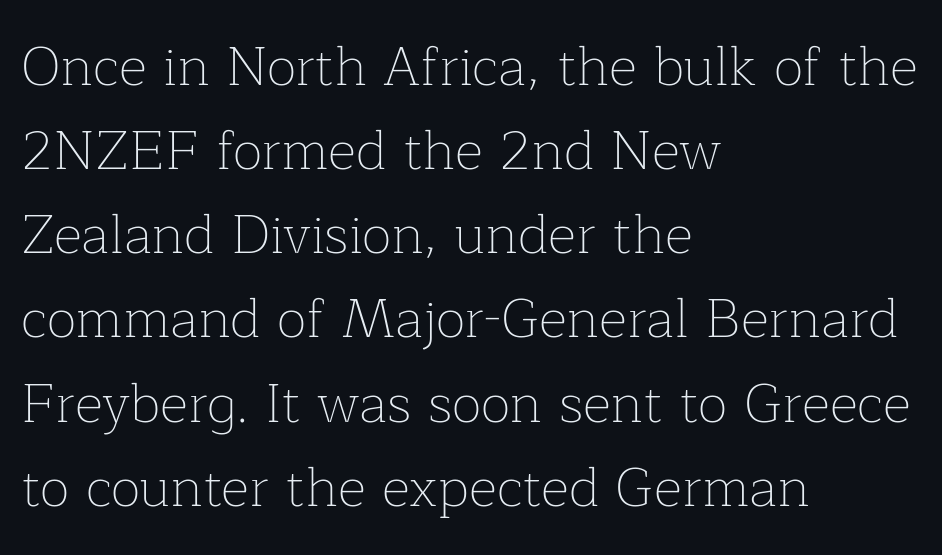
Q: Is the text bold? A: No.
Q: Is the text italic (slanted)? A: No, it is upright.
Q: Is the typeface a serif or a sans-serif typeface? A: Serif.
Q: Is the text underlined? A: No.
Q: How is the paragraph aligned? A: Left-aligned.
Q: Is the spacing between letters normal or unusually wide? A: Normal.
Q: Is the spacing between lines tight, normal or loose? A: Normal.
Q: Width (condensed, normal, or wide)? A: Normal.
Q: Stroke contrast? A: Low.
Q: x-height? A: Medium.
Q: Monospaced? A: No.
